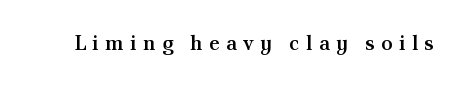
Q: Is the text bold? A: Semi-bold.
Q: Is the text italic (slanted)? A: No, it is upright.
Q: Is the text underlined? A: No.
Q: Is the spacing between letters normal or unusually wide? A: Unusually wide.
